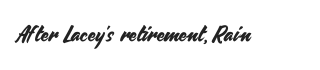
The image shows 22 px text type; set normal letter spacing, not underlined.
